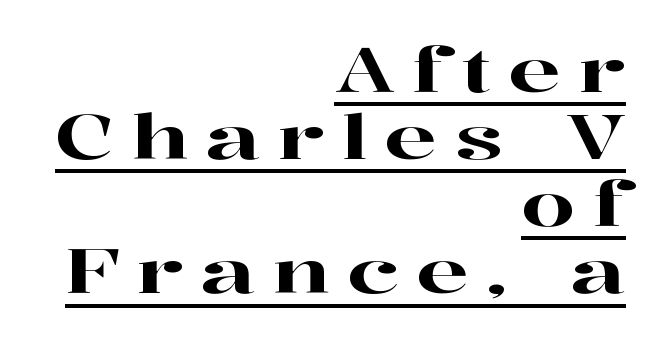
Q: Is the text italic (slanted)? A: No, it is upright.
Q: Is the typeface a serif or a sans-serif typeface? A: Serif.
Q: Is the text underlined? A: Yes.
Q: How is the paragraph aligned? A: Right-aligned.
Q: Is the spacing between letters normal or unusually wide? A: Unusually wide.
Q: Is the spacing between lines tight, normal or loose? A: Tight.
Q: Width (condensed, normal, or wide)? A: Wide.
Q: Stroke contrast? A: High.
Q: x-height? A: Medium.
Q: Monospaced? A: No.
